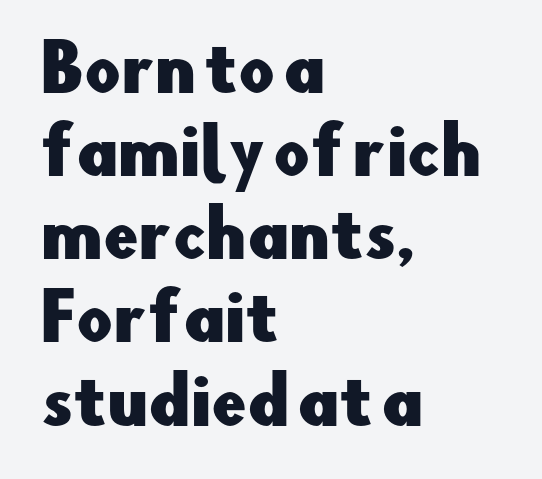
{"serif": "no", "italic": "no", "width": "normal", "stroke_contrast": "low", "x_height": "small", "monospaced": "no", "underline": "no", "align": "left", "line_spacing": "normal", "line_spacing_ratio": 1.32, "letter_spacing": "normal", "letter_spacing_em": 0.0, "glyph_px": 63}
